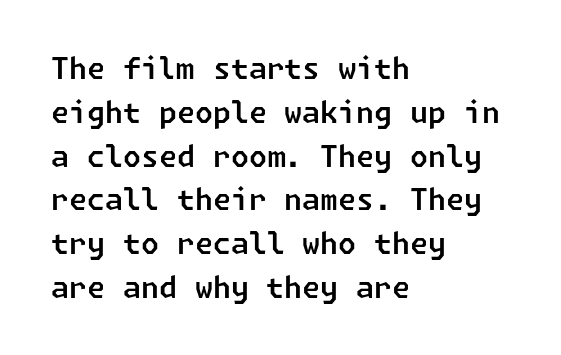
Q: Is the typeface a serif or a sans-serif typeface? A: Sans-serif.
Q: Is the text underlined? A: No.
Q: How is the paragraph aligned? A: Left-aligned.
Q: Is the spacing between letters normal or unusually wide? A: Normal.
Q: Is the spacing between lines tight, normal or loose? A: Normal.
Q: Width (condensed, normal, or wide)? A: Normal.
Q: Stroke contrast? A: Low.
Q: x-height? A: Medium.
